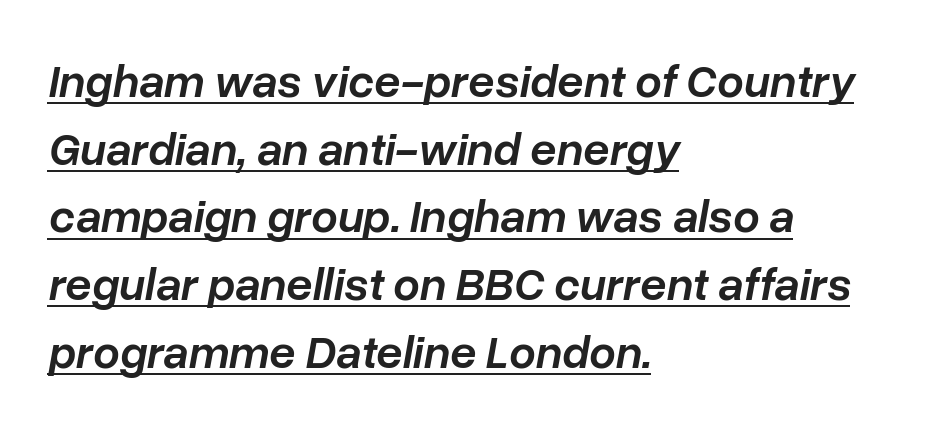
The rendering uses natural spacing where letterforms have individual widths. The rendering applies a slant to the glyphs. Check the space under the baseline: a stroke is drawn there. A student would call this left alignment; a typographer would say flush left, rag right. Baseline-to-baseline distance is the conventional proportion of letter height.
